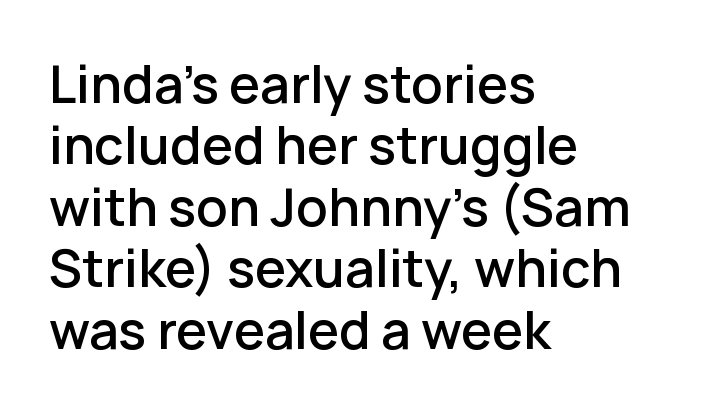
The image shows 50 px semibold sans-serif type, upright; set left-aligned, line spacing 1.23x, normal letter spacing, not underlined; low stroke contrast and a medium x-height.
